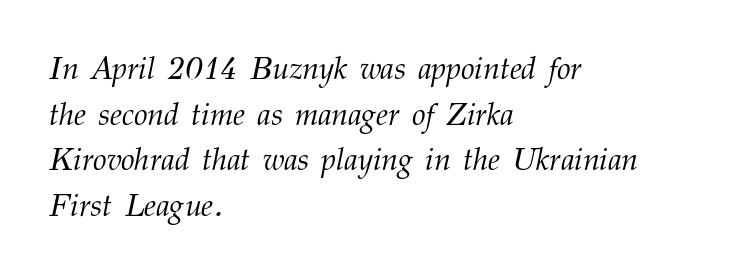
Q: Is the text bold? A: No.
Q: Is the text italic (slanted)? A: Yes, it leans right by about 12 degrees.
Q: Is the typeface a serif or a sans-serif typeface? A: Serif.
Q: Is the text underlined? A: No.
Q: How is the paragraph aligned? A: Left-aligned.
Q: Is the spacing between letters normal or unusually wide? A: Normal.
Q: Is the spacing between lines tight, normal or loose? A: Normal.
Q: Width (condensed, normal, or wide)? A: Normal.
Q: Stroke contrast? A: Medium.
Q: x-height? A: Medium.
Q: Monospaced? A: No.
